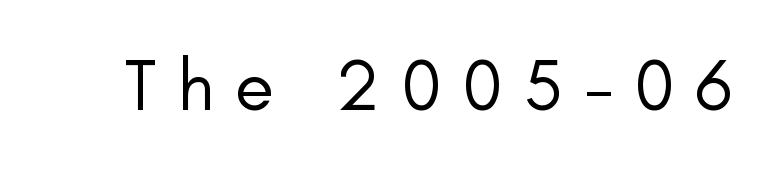
The image shows 72 px regular-weight sans-serif type, upright; set unusually wide letter spacing (+0.29 em), not underlined; low stroke contrast and a small x-height.
